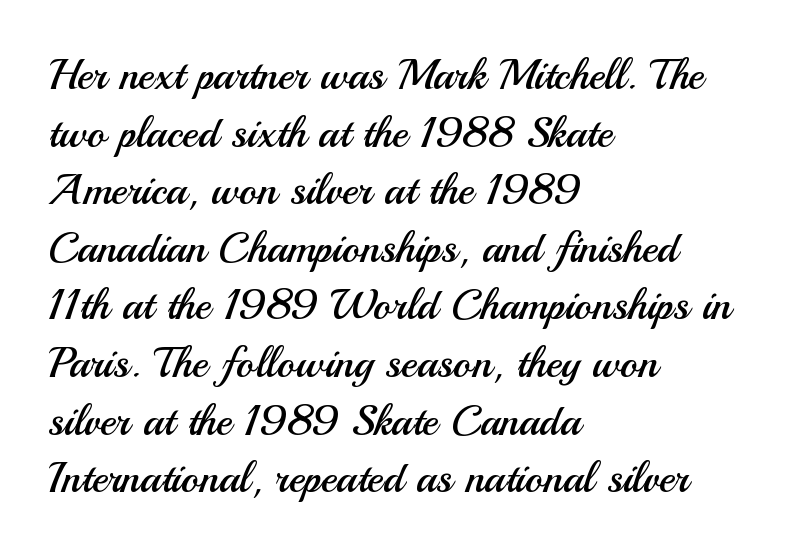
Q: Is the text bold? A: No.
Q: Is the text italic (slanted)? A: Yes.
Q: Is the typeface a serif or a sans-serif typeface? A: Sans-serif.
Q: Is the text underlined? A: No.
Q: How is the paragraph aligned? A: Left-aligned.
Q: Is the spacing between letters normal or unusually wide? A: Normal.
Q: Is the spacing between lines tight, normal or loose? A: Normal.
Q: Width (condensed, normal, or wide)? A: Normal.
Q: Stroke contrast? A: Medium.
Q: x-height? A: Small.
Q: Monospaced? A: No.
